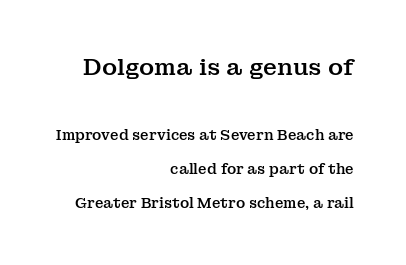
The image shows 23 px text type, upright; set right-aligned, loose line spacing (2.42x), normal letter spacing, not underlined; the first (top) block is 1.64x larger.
